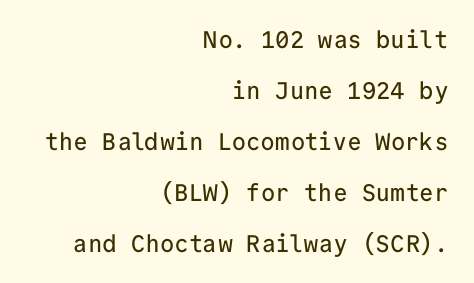
The image shows 24 px text type, upright; set right-aligned, loose line spacing (2.12x), normal letter spacing, not underlined.
